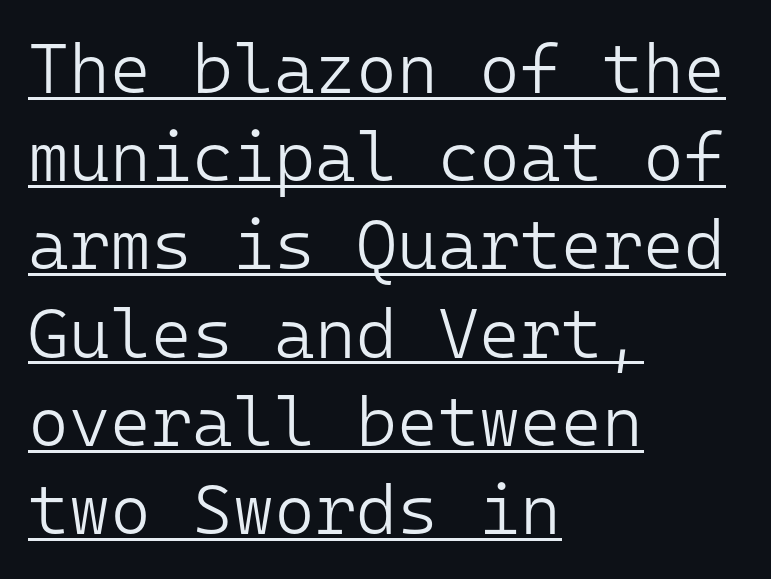
{"serif": "no", "italic": "no", "bold": "no", "weight": "light", "width": "normal", "stroke_contrast": "low", "x_height": "medium", "monospaced": "yes", "underline": "yes", "align": "left", "line_spacing": "normal", "line_spacing_ratio": 1.26, "letter_spacing": "normal", "letter_spacing_em": 0.0, "glyph_px": 70}
